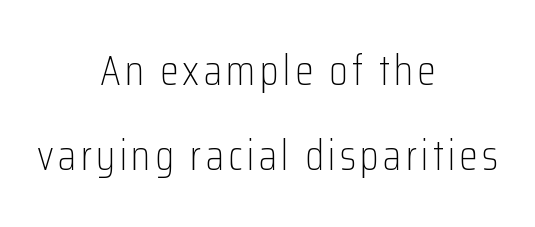
The image shows 42 px light, condensed sans-serif type, upright; set centered, loose line spacing (2.03x), not underlined; low stroke contrast and a medium x-height.
